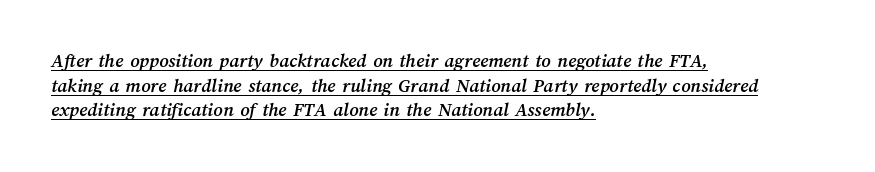
Compared with a centered layout, this one pins lines to the left instead. The gaps between neighbouring characters are ordinary and unremarkable. Beneath each row of characters lies a ruled line.
